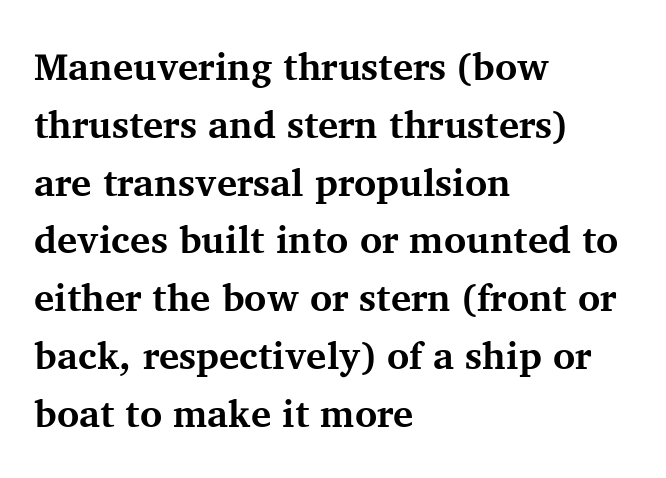
The font's upright variant was chosen for this text. Letterform terminals end in serifs throughout the passage. You'd pick this weight for a headline — it's a proper bold. Typeset ragged right — the left edge is the straight one. Here the designer chose a conventional face with non-uniform glyph widths.
